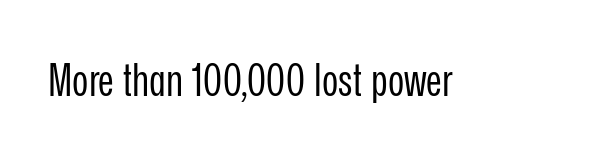
The image shows 44 px regular-weight, condensed sans-serif type, upright; set normal letter spacing, not underlined; low stroke contrast and a medium x-height.
